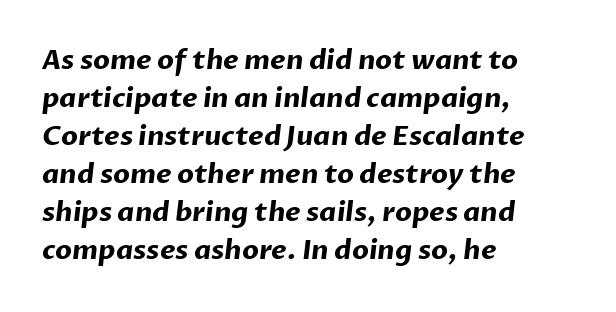
Beneath every word, the page is bare. Short note: letters normally spaced. Does the leading feel generous? No, just average. Alignment: flush left.
